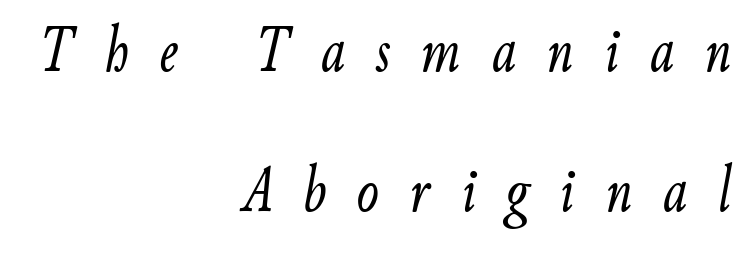
Q: Is the text bold? A: No.
Q: Is the text italic (slanted)? A: Yes, it leans right by about 9 degrees.
Q: Is the text underlined? A: No.
Q: How is the paragraph aligned? A: Right-aligned.
Q: Is the spacing between letters normal or unusually wide? A: Unusually wide.
Q: Is the spacing between lines tight, normal or loose? A: Loose.
Q: Width (condensed, normal, or wide)? A: Condensed.
Q: Stroke contrast? A: Low.
Q: x-height? A: Small.
Q: Monospaced? A: No.
